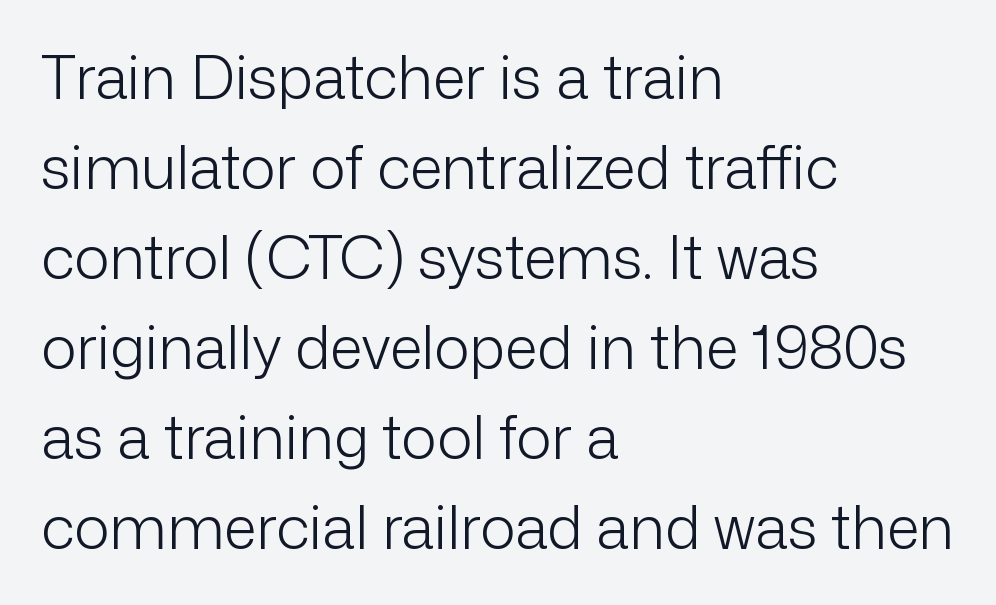
Q: Is the text bold? A: No.
Q: Is the text italic (slanted)? A: No, it is upright.
Q: Is the typeface a serif or a sans-serif typeface? A: Sans-serif.
Q: Is the text underlined? A: No.
Q: How is the paragraph aligned? A: Left-aligned.
Q: Is the spacing between letters normal or unusually wide? A: Normal.
Q: Is the spacing between lines tight, normal or loose? A: Normal.
Q: Width (condensed, normal, or wide)? A: Normal.
Q: Stroke contrast? A: Low.
Q: x-height? A: Medium.
Q: Monospaced? A: No.
